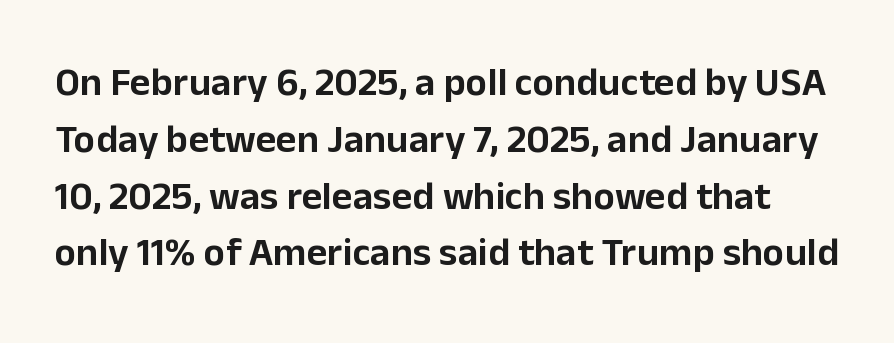
This sample has the flowing, uneven cadence of proportional lettering. Successive baselines arrive at the customary interval. Nope, no serifs anywhere on these letters. Each row of text sits above clean, open space. Ascenders rise straight up at ninety degrees.
